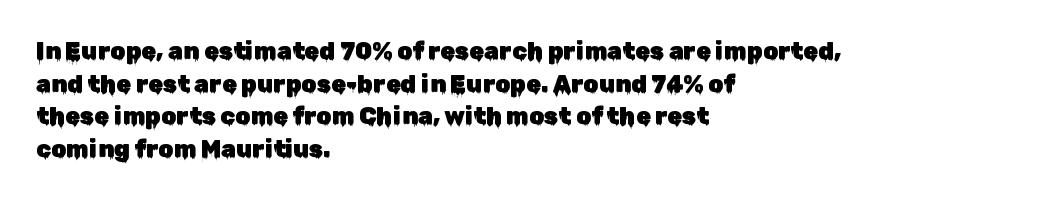
The vertical gap from one line to the next is medium. The rendering keeps characters at their native spacing. The axis of the letterforms is exactly vertical. Bare-footed words on every line. In CSS terms this would be text-align: left.
